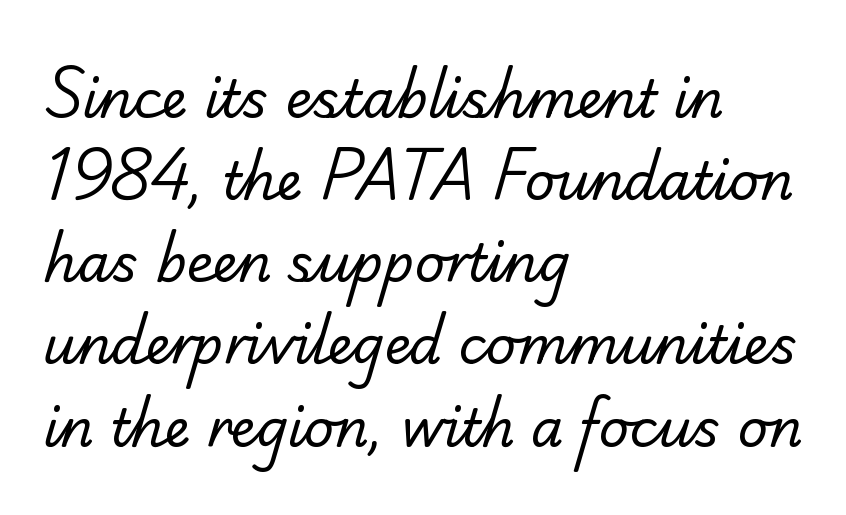
Q: Is the text bold? A: No.
Q: Is the typeface a serif or a sans-serif typeface? A: Serif.
Q: Is the text underlined? A: No.
Q: How is the paragraph aligned? A: Left-aligned.
Q: Is the spacing between letters normal or unusually wide? A: Normal.
Q: Is the spacing between lines tight, normal or loose? A: Normal.
Q: Width (condensed, normal, or wide)? A: Normal.
Q: Stroke contrast? A: Low.
Q: x-height? A: Small.
Q: Monospaced? A: No.
